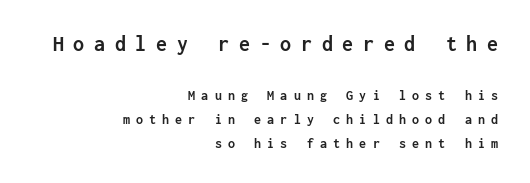
{"italic": "no", "bold": "yes", "underline": "no", "align": "right", "line_spacing": "normal", "line_spacing_ratio": 1.7, "letter_spacing": "wide", "letter_spacing_em": 0.44, "larger_block": "first", "size_ratio": 1.57, "glyph_px": 22}
